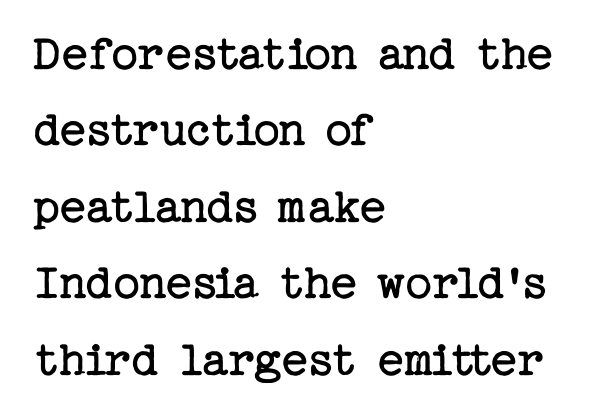
Q: Is the text bold? A: No.
Q: Is the text italic (slanted)? A: No, it is upright.
Q: Is the typeface a serif or a sans-serif typeface? A: Serif.
Q: Is the text underlined? A: No.
Q: How is the paragraph aligned? A: Left-aligned.
Q: Is the spacing between letters normal or unusually wide? A: Normal.
Q: Is the spacing between lines tight, normal or loose? A: Normal.
Q: Width (condensed, normal, or wide)? A: Normal.
Q: Stroke contrast? A: Low.
Q: x-height? A: Medium.
